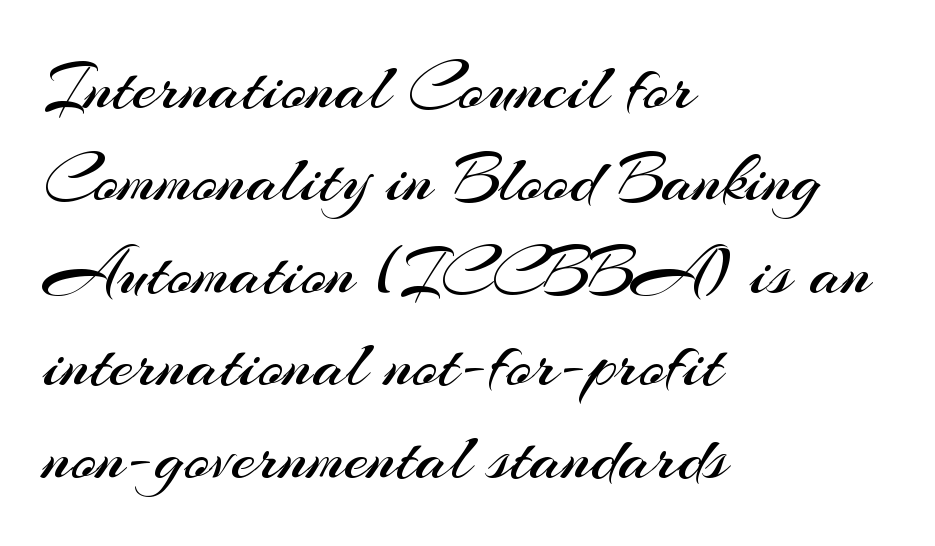
{"serif": "no", "bold": "no", "weight": "regular", "width": "normal", "stroke_contrast": "medium", "x_height": "small", "monospaced": "no", "underline": "no", "align": "left", "line_spacing": "normal", "line_spacing_ratio": 1.32, "letter_spacing": "normal", "letter_spacing_em": 0.0, "glyph_px": 70}
